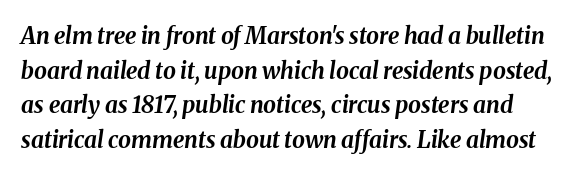
{"italic": "yes", "lean": "right", "slant_degrees": 8, "bold": "yes", "underline": "no", "line_spacing": "normal", "line_spacing_ratio": 1.51, "letter_spacing": "normal", "letter_spacing_em": 0.0, "glyph_px": 23}
